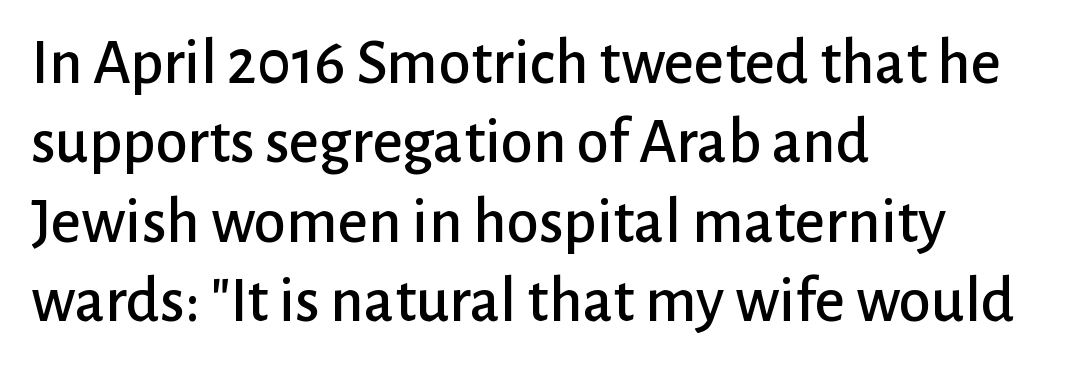
Q: Is the text italic (slanted)? A: No, it is upright.
Q: Is the typeface a serif or a sans-serif typeface? A: Sans-serif.
Q: Is the text underlined? A: No.
Q: How is the paragraph aligned? A: Left-aligned.
Q: Is the spacing between letters normal or unusually wide? A: Normal.
Q: Width (condensed, normal, or wide)? A: Normal.
Q: Stroke contrast? A: Low.
Q: x-height? A: Medium.
Q: Monospaced? A: No.
